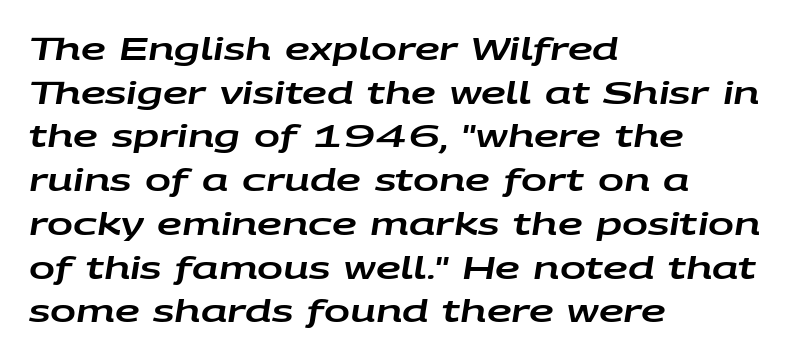
Q: Is the text italic (slanted)? A: Yes, it leans right by about 9 degrees.
Q: Is the text underlined? A: No.
Q: How is the paragraph aligned? A: Left-aligned.
Q: Is the spacing between letters normal or unusually wide? A: Normal.
Q: Is the spacing between lines tight, normal or loose? A: Normal.
Q: Width (condensed, normal, or wide)? A: Wide.
Q: Stroke contrast? A: Low.
Q: x-height? A: Large.
Q: Monospaced? A: No.
